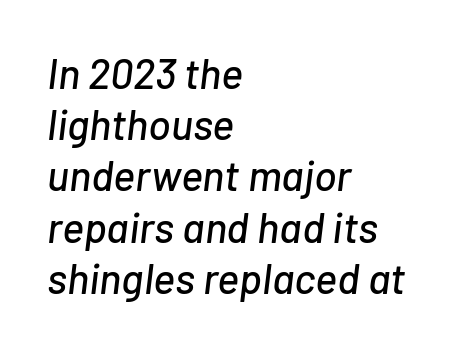
{"italic": "yes", "lean": "right", "slant_degrees": 7, "width": "normal", "stroke_contrast": "low", "x_height": "medium", "monospaced": "no", "underline": "no", "align": "left", "line_spacing_ratio": 1.22, "letter_spacing": "normal", "letter_spacing_em": 0.0, "glyph_px": 42}
